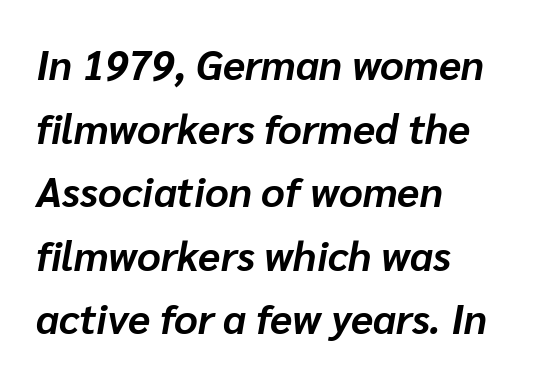
Q: Is the text bold? A: Yes.
Q: Is the text italic (slanted)? A: Yes, it leans right by about 10 degrees.
Q: Is the text underlined? A: No.
Q: How is the paragraph aligned? A: Left-aligned.
Q: Is the spacing between letters normal or unusually wide? A: Normal.
Q: Is the spacing between lines tight, normal or loose? A: Normal.
Q: Width (condensed, normal, or wide)? A: Normal.
Q: Stroke contrast? A: Low.
Q: x-height? A: Medium.
Q: Monospaced? A: No.
